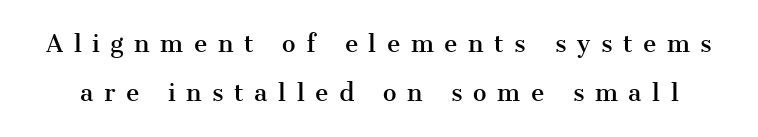
{"italic": "no", "underline": "no", "line_spacing": "loose", "line_spacing_ratio": 2.11, "letter_spacing": "wide", "letter_spacing_em": 0.46, "glyph_px": 23}
